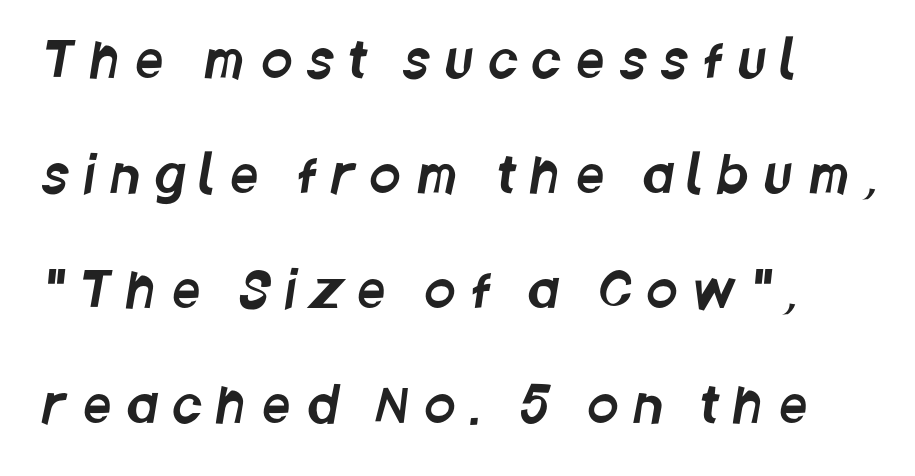
You can tell from the bare stems that sans-serif type was used. Visually the block forms a straight wall on the left and a jagged coastline on the right. The letterforms stand isolated, each surrounded by extra space. A typesetter would call this proportional, since set widths differ per character. The rendering uses a large line-height, opening up the rows. The specimen omits any rule beneath the text block's lines.
